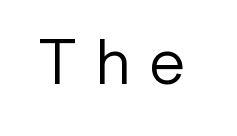
The image shows 65 px regular-weight sans-serif type, upright; set unusually wide letter spacing (+0.29 em), not underlined; low stroke contrast and a medium x-height.
